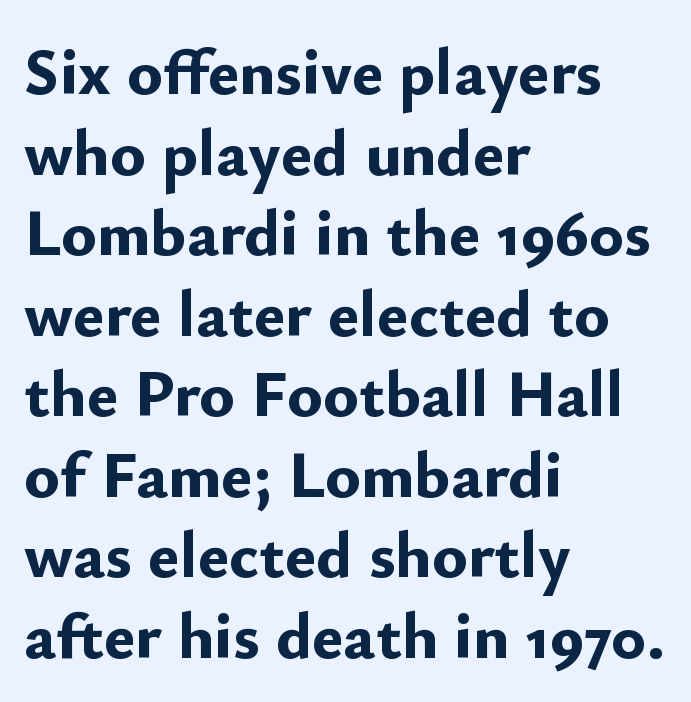
The image shows 66 px bold sans-serif type, upright; set left-aligned, line spacing 1.22x, normal letter spacing, not underlined; low stroke contrast and a small x-height.
